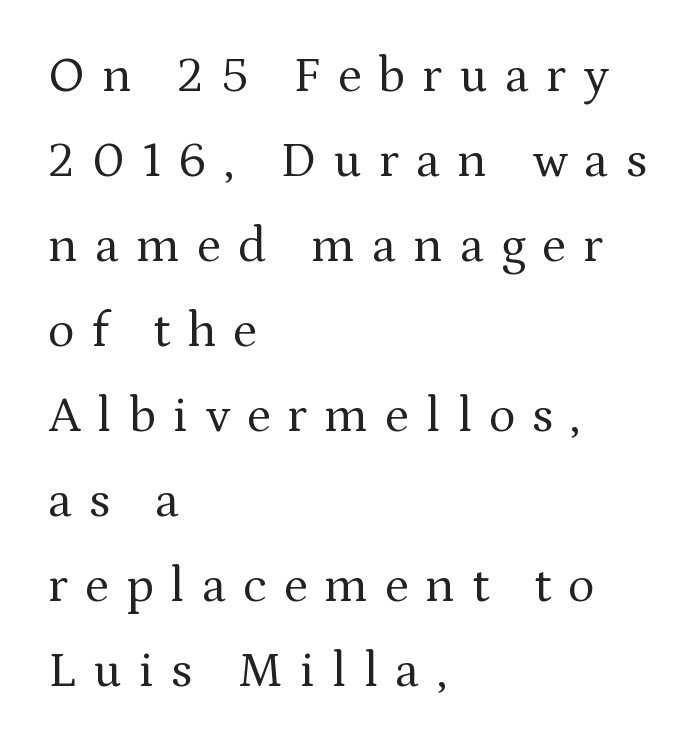
Q: Is the text bold? A: No.
Q: Is the text italic (slanted)? A: No, it is upright.
Q: Is the typeface a serif or a sans-serif typeface? A: Serif.
Q: Is the text underlined? A: No.
Q: How is the paragraph aligned? A: Left-aligned.
Q: Is the spacing between letters normal or unusually wide? A: Unusually wide.
Q: Is the spacing between lines tight, normal or loose? A: Normal.
Q: Width (condensed, normal, or wide)? A: Normal.
Q: Stroke contrast? A: Medium.
Q: x-height? A: Medium.
Q: Monospaced? A: No.
